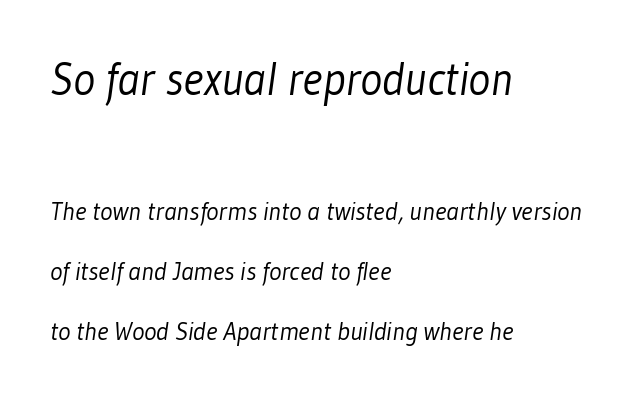
Q: Is the text bold? A: No.
Q: Is the typeface a serif or a sans-serif typeface? A: Sans-serif.
Q: Is the text underlined? A: No.
Q: How is the paragraph aligned? A: Left-aligned.
Q: Is the spacing between letters normal or unusually wide? A: Normal.
Q: Is the spacing between lines tight, normal or loose? A: Loose.
Q: Which block of text is set in a larger size, the first (top) or the second (bottom)? A: The first (top) one.
Q: Width (condensed, normal, or wide)? A: Condensed.
Q: Stroke contrast? A: Low.
Q: x-height? A: Medium.
Q: Monospaced? A: No.
